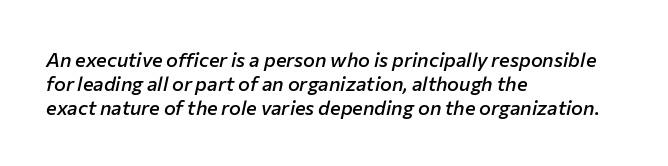
{"italic": "yes", "lean": "right", "slant_degrees": 12, "bold": "semi", "underline": "no", "align": "left", "line_spacing_ratio": 1.2, "letter_spacing": "normal", "letter_spacing_em": 0.0, "glyph_px": 20}
